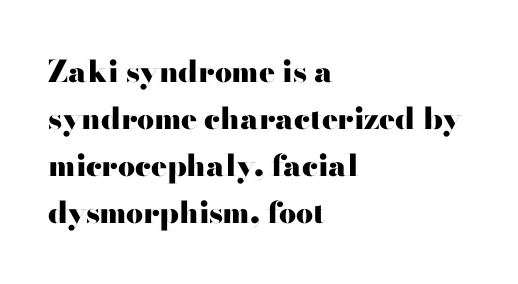
The image shows 30 px heavy, wide serif type, upright; set left-aligned, normal line spacing (1.57x), normal letter spacing, not underlined; high stroke contrast and a small x-height.
